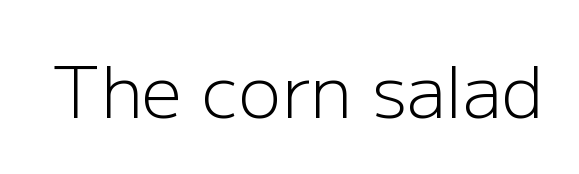
The image shows 71 px light sans-serif type, upright; set normal letter spacing, not underlined; low stroke contrast and a medium x-height.
